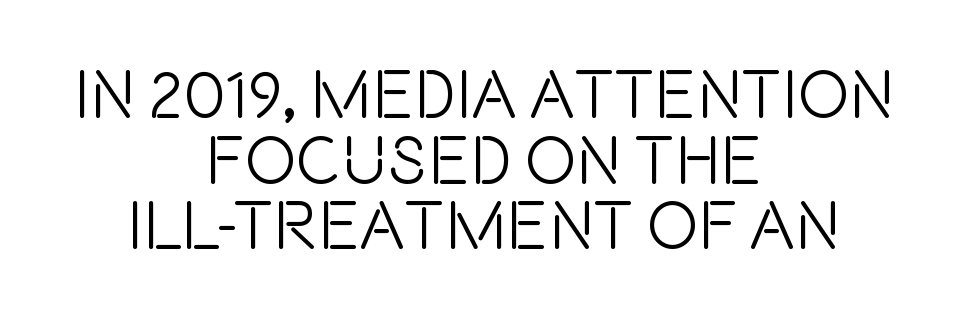
Q: Is the text bold? A: No.
Q: Is the text italic (slanted)? A: No, it is upright.
Q: Is the typeface a serif or a sans-serif typeface? A: Sans-serif.
Q: Is the text underlined? A: No.
Q: How is the paragraph aligned? A: Centered.
Q: Is the spacing between letters normal or unusually wide? A: Normal.
Q: Is the spacing between lines tight, normal or loose? A: Tight.
Q: Width (condensed, normal, or wide)? A: Condensed.
Q: Stroke contrast? A: Low.
Q: x-height? A: Large.
Q: Monospaced? A: No.
